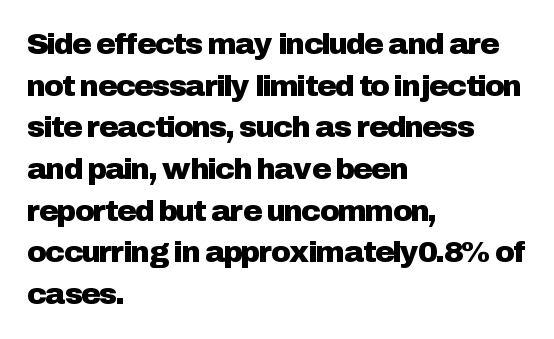
Q: Is the text italic (slanted)? A: No, it is upright.
Q: Is the typeface a serif or a sans-serif typeface? A: Sans-serif.
Q: Is the text underlined? A: No.
Q: How is the paragraph aligned? A: Left-aligned.
Q: Is the spacing between letters normal or unusually wide? A: Normal.
Q: Is the spacing between lines tight, normal or loose? A: Normal.
Q: Width (condensed, normal, or wide)? A: Normal.
Q: Stroke contrast? A: Low.
Q: x-height? A: Medium.
Q: Monospaced? A: No.
